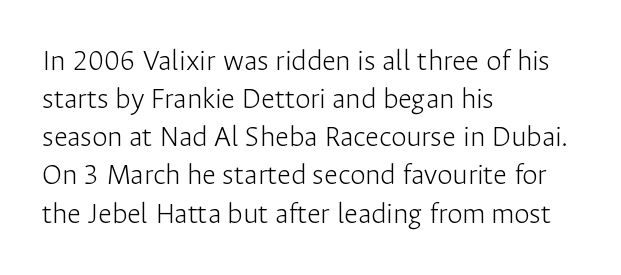
The strokes are not fattened; the text isn't bold. Inter-character spacing is left at the font's built-in metrics. The axis of the letterforms is exactly vertical. The passage shown is typeset with a sans-serif family.
